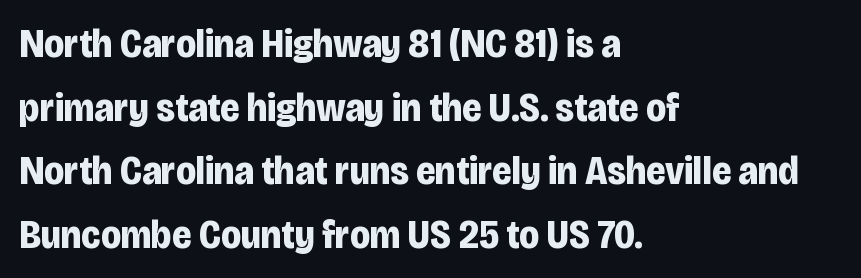
The image shows 40 px bold, condensed sans-serif type, upright; set left-aligned, normal line spacing (1.59x), normal letter spacing, not underlined; low stroke contrast and a large x-height.
